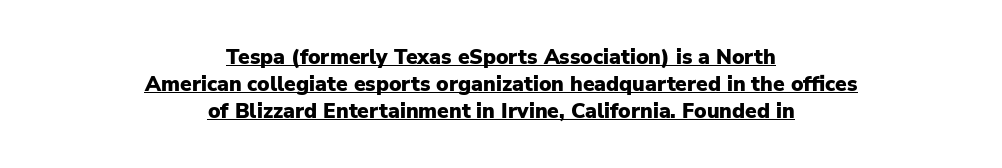
Q: Is the text bold? A: Yes.
Q: Is the text italic (slanted)? A: No, it is upright.
Q: Is the text underlined? A: Yes.
Q: How is the paragraph aligned? A: Centered.
Q: Is the spacing between letters normal or unusually wide? A: Normal.
Q: Is the spacing between lines tight, normal or loose? A: Normal.
